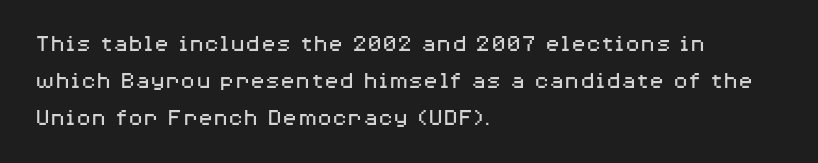
Q: Is the text bold? A: No.
Q: Is the text italic (slanted)? A: No, it is upright.
Q: Is the text underlined? A: No.
Q: How is the paragraph aligned? A: Left-aligned.
Q: Is the spacing between letters normal or unusually wide? A: Normal.
Q: Is the spacing between lines tight, normal or loose? A: Normal.
